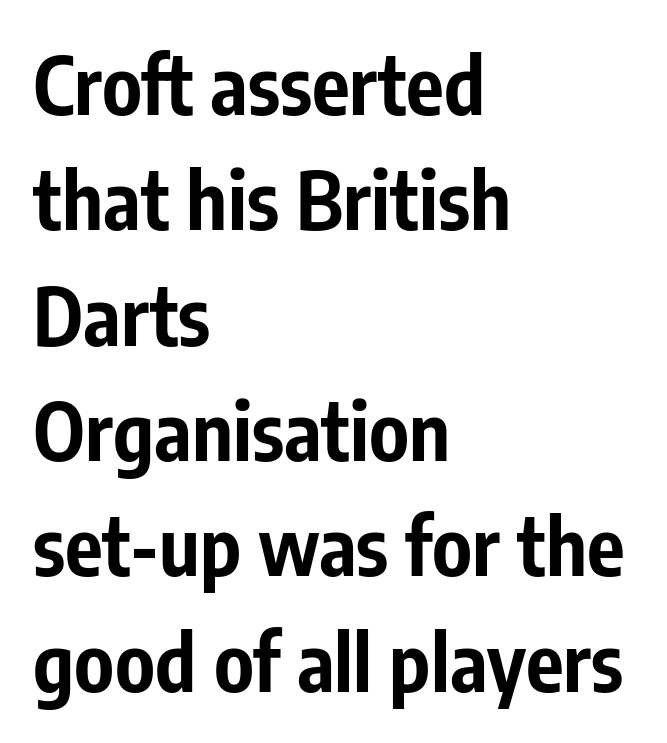
{"serif": "no", "italic": "no", "bold": "yes", "weight": "bold", "width": "condensed", "stroke_contrast": "low", "x_height": "medium", "monospaced": "no", "underline": "no", "align": "left", "line_spacing": "normal", "line_spacing_ratio": 1.46, "letter_spacing": "normal", "letter_spacing_em": 0.0, "glyph_px": 79}
